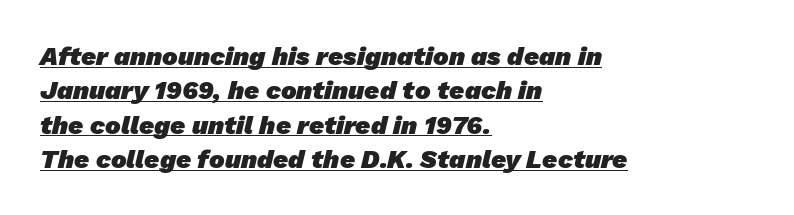
Vertical spacing — default. This rendering uses left alignment, leaving the right contour irregular. Descenders here cross a horizontal rule under the line. The gaps between neighbouring characters are ordinary and unremarkable.
